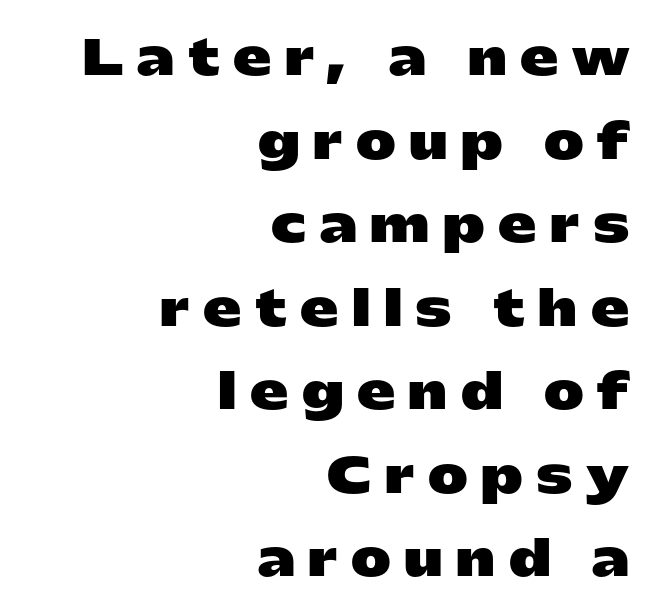
Horizontal alignment here is rightward, an uncommon choice for prose. The rendering uses a bold face; every stroke is thick and dark. The passage shown is typed in a proportional face where columns would drift. The string is rendered with underlining switched off. The type sits square on the baseline with zero lean. Note: no serifs on the glyphs.
